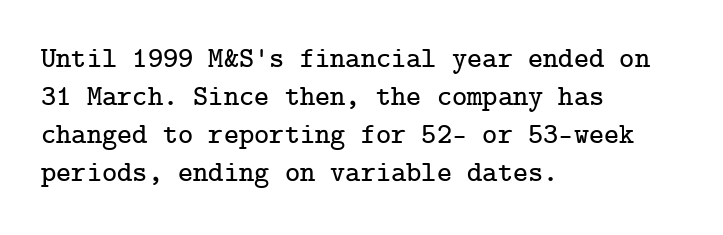
{"serif": "yes", "italic": "no", "width": "normal", "stroke_contrast": "low", "x_height": "medium", "underline": "no", "align": "left", "line_spacing": "normal", "line_spacing_ratio": 1.31, "letter_spacing": "normal", "letter_spacing_em": 0.0, "glyph_px": 29}
